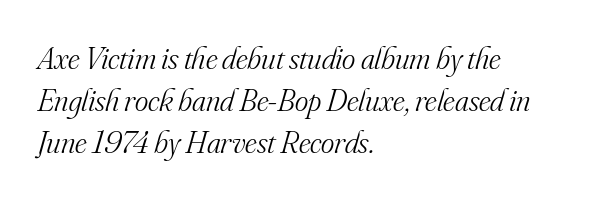
{"serif": "yes", "italic": "yes", "lean": "right", "slant_degrees": 16, "bold": "no", "weight": "light", "width": "normal", "stroke_contrast": "medium", "x_height": "small", "monospaced": "no", "underline": "no", "align": "left", "line_spacing": "normal", "line_spacing_ratio": 1.31, "letter_spacing": "normal", "letter_spacing_em": 0.0, "glyph_px": 32}
